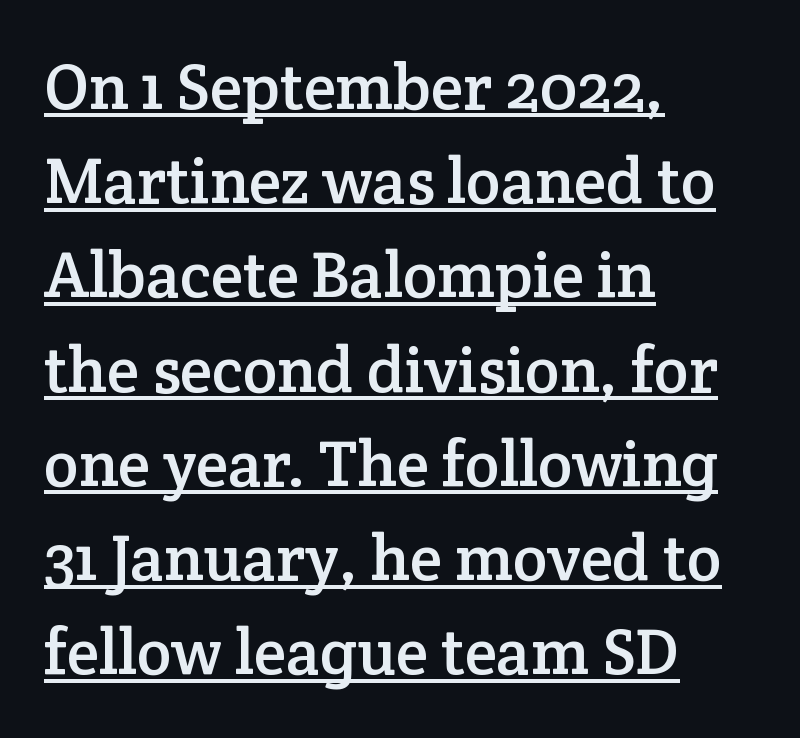
{"serif": "yes", "italic": "no", "width": "normal", "stroke_contrast": "low", "x_height": "medium", "monospaced": "no", "underline": "yes", "align": "left", "line_spacing": "normal", "line_spacing_ratio": 1.45, "letter_spacing": "normal", "letter_spacing_em": 0.0, "glyph_px": 65}
